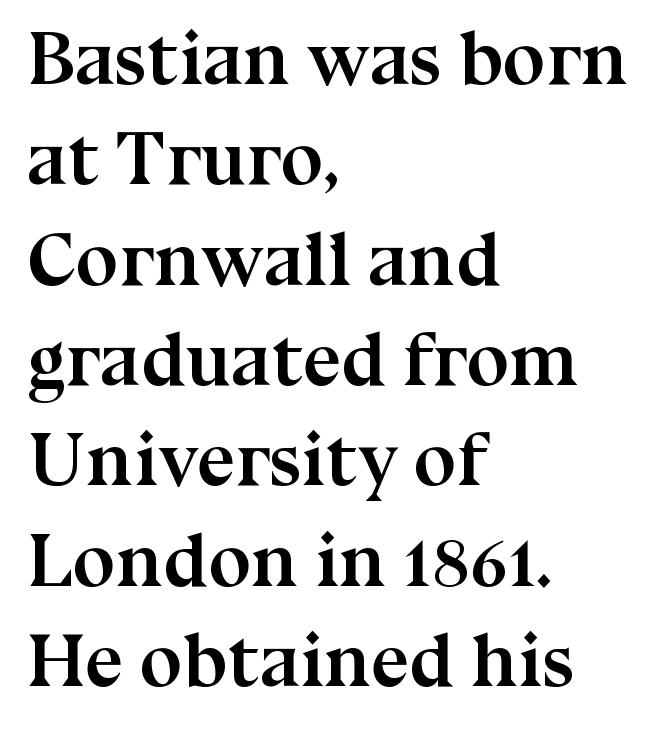
Q: Is the text bold? A: Yes.
Q: Is the text italic (slanted)? A: No, it is upright.
Q: Is the typeface a serif or a sans-serif typeface? A: Serif.
Q: Is the text underlined? A: No.
Q: How is the paragraph aligned? A: Left-aligned.
Q: Is the spacing between letters normal or unusually wide? A: Normal.
Q: Is the spacing between lines tight, normal or loose? A: Normal.
Q: Width (condensed, normal, or wide)? A: Normal.
Q: Stroke contrast? A: Medium.
Q: x-height? A: Medium.
Q: Monospaced? A: No.
